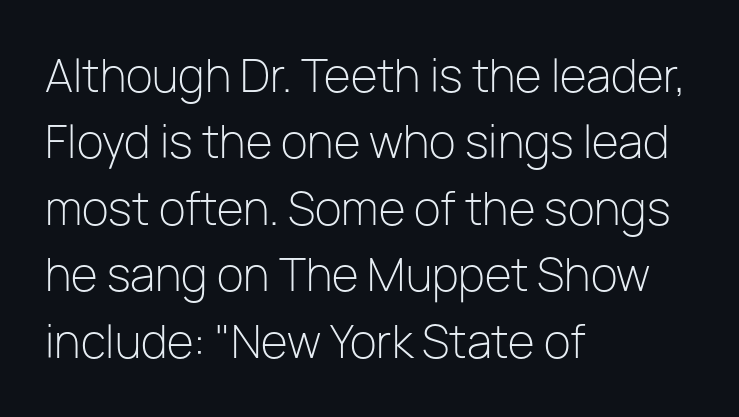
Q: Is the text bold? A: No.
Q: Is the text italic (slanted)? A: No, it is upright.
Q: Is the typeface a serif or a sans-serif typeface? A: Sans-serif.
Q: Is the text underlined? A: No.
Q: How is the paragraph aligned? A: Left-aligned.
Q: Is the spacing between letters normal or unusually wide? A: Normal.
Q: Is the spacing between lines tight, normal or loose? A: Normal.
Q: Width (condensed, normal, or wide)? A: Normal.
Q: Stroke contrast? A: Low.
Q: x-height? A: Medium.
Q: Monospaced? A: No.
